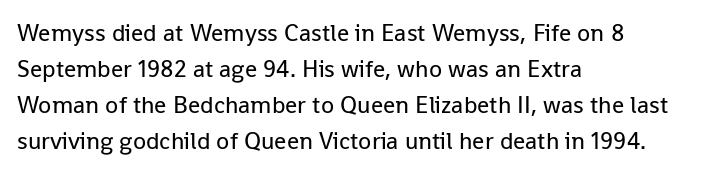
Q: Is the text bold? A: No.
Q: Is the text italic (slanted)? A: No, it is upright.
Q: Is the text underlined? A: No.
Q: How is the paragraph aligned? A: Left-aligned.
Q: Is the spacing between letters normal or unusually wide? A: Normal.
Q: Is the spacing between lines tight, normal or loose? A: Normal.
